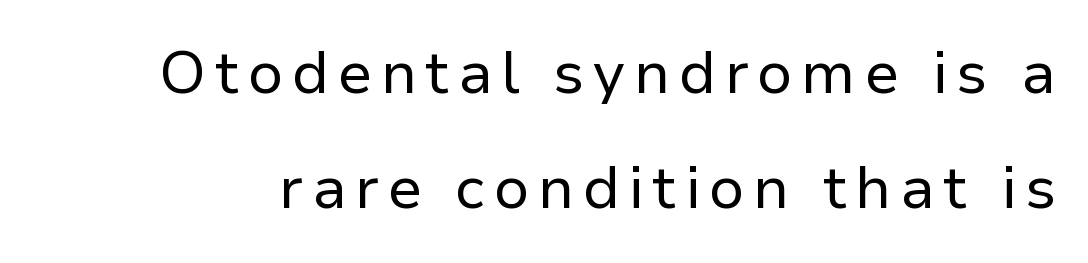
{"serif": "no", "italic": "no", "bold": "no", "weight": "regular", "width": "normal", "stroke_contrast": "low", "x_height": "medium", "monospaced": "no", "underline": "no", "line_spacing": "loose", "line_spacing_ratio": 1.92, "glyph_px": 60}
